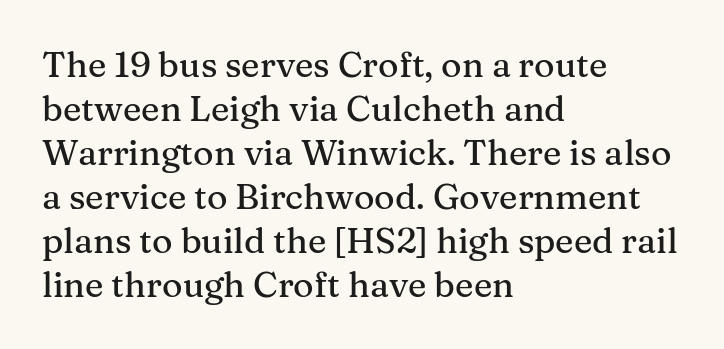
The image shows 35 px serif type, upright; set left-aligned, normal line spacing (1.26x), normal letter spacing, not underlined; medium stroke contrast and a medium x-height.
